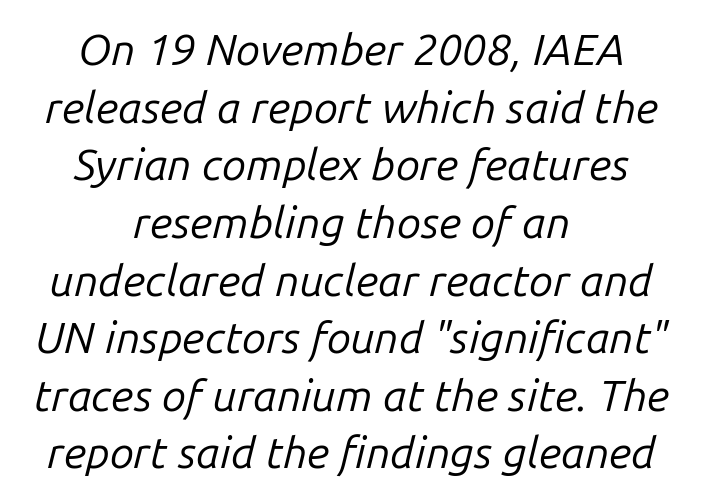
{"italic": "yes", "lean": "right", "slant_degrees": 14, "bold": "no", "weight": "regular", "width": "normal", "stroke_contrast": "low", "x_height": "medium", "monospaced": "no", "underline": "no", "align": "center", "line_spacing": "normal", "line_spacing_ratio": 1.31, "letter_spacing": "normal", "letter_spacing_em": 0.0, "glyph_px": 44}
